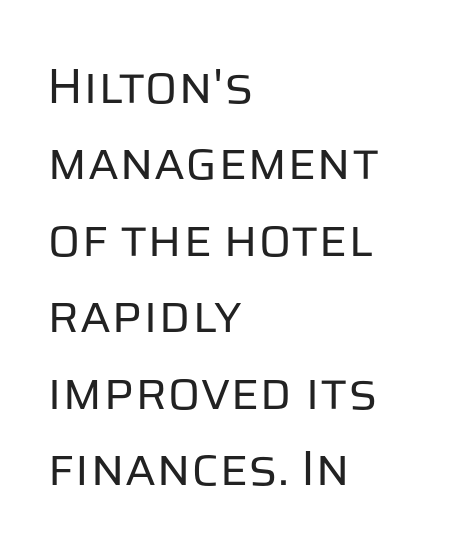
Q: Is the text bold? A: No.
Q: Is the text italic (slanted)? A: No, it is upright.
Q: Is the typeface a serif or a sans-serif typeface? A: Sans-serif.
Q: Is the text underlined? A: No.
Q: How is the paragraph aligned? A: Left-aligned.
Q: Is the spacing between letters normal or unusually wide? A: Normal.
Q: Is the spacing between lines tight, normal or loose? A: Normal.
Q: Width (condensed, normal, or wide)? A: Normal.
Q: Stroke contrast? A: Low.
Q: x-height? A: Large.
Q: Monospaced? A: No.
